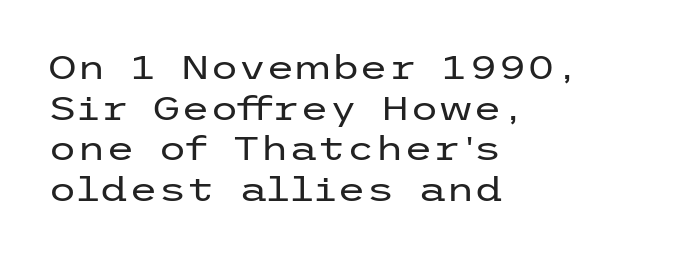
The image shows 33 px regular-weight, wide sans-serif type, upright; set left-aligned, line spacing 1.23x, normal letter spacing, not underlined; low stroke contrast and a medium x-height.
